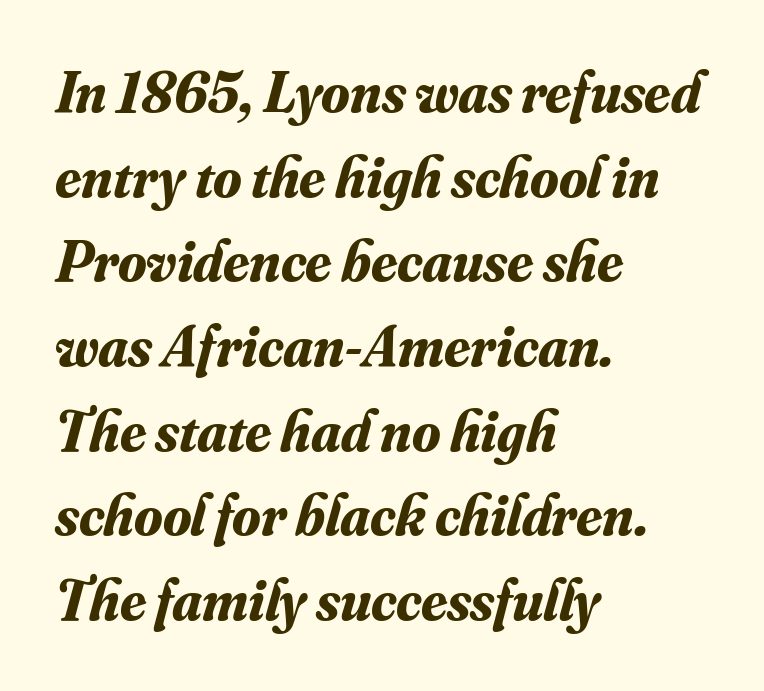
Q: Is the text bold? A: Yes.
Q: Is the text italic (slanted)? A: Yes, it leans right by about 16 degrees.
Q: Is the typeface a serif or a sans-serif typeface? A: Serif.
Q: Is the text underlined? A: No.
Q: How is the paragraph aligned? A: Left-aligned.
Q: Is the spacing between letters normal or unusually wide? A: Normal.
Q: Is the spacing between lines tight, normal or loose? A: Normal.
Q: Width (condensed, normal, or wide)? A: Normal.
Q: Stroke contrast? A: Medium.
Q: x-height? A: Small.
Q: Monospaced? A: No.
